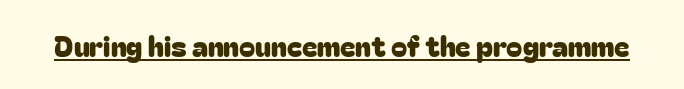
{"serif": "no", "italic": "no", "width": "normal", "stroke_contrast": "low", "x_height": "medium", "monospaced": "no", "underline": "yes", "letter_spacing": "normal", "letter_spacing_em": 0.0, "glyph_px": 29}
